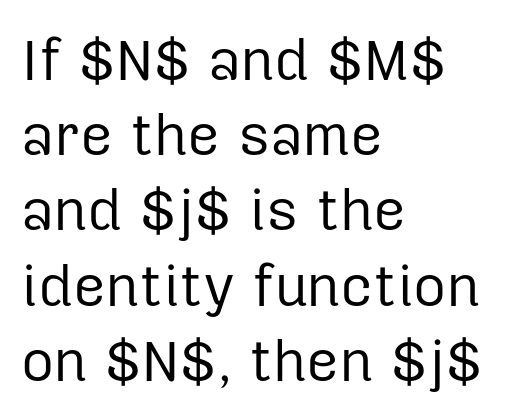
Q: Is the text bold? A: No.
Q: Is the text italic (slanted)? A: No, it is upright.
Q: Is the typeface a serif or a sans-serif typeface? A: Sans-serif.
Q: Is the text underlined? A: No.
Q: How is the paragraph aligned? A: Left-aligned.
Q: Is the spacing between letters normal or unusually wide? A: Normal.
Q: Is the spacing between lines tight, normal or loose? A: Normal.
Q: Width (condensed, normal, or wide)? A: Normal.
Q: Stroke contrast? A: Low.
Q: x-height? A: Medium.
Q: Monospaced? A: No.
